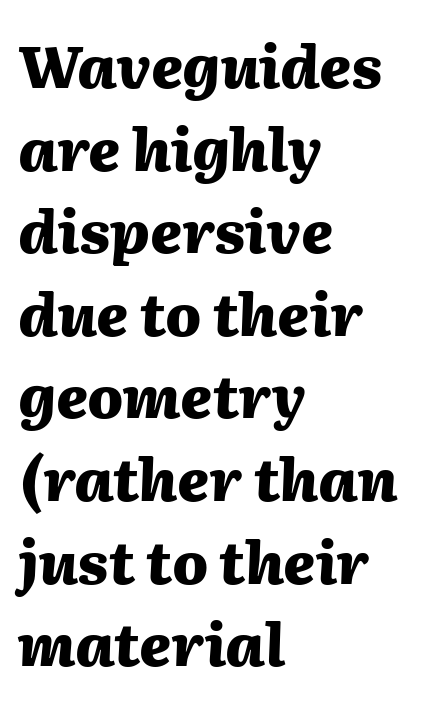
Does the leading feel generous? No, just average. Strokes here are thick enough to call this a true bold. Nobody drew a line under any word here. If you drew a line through each stem, it would be angled.
